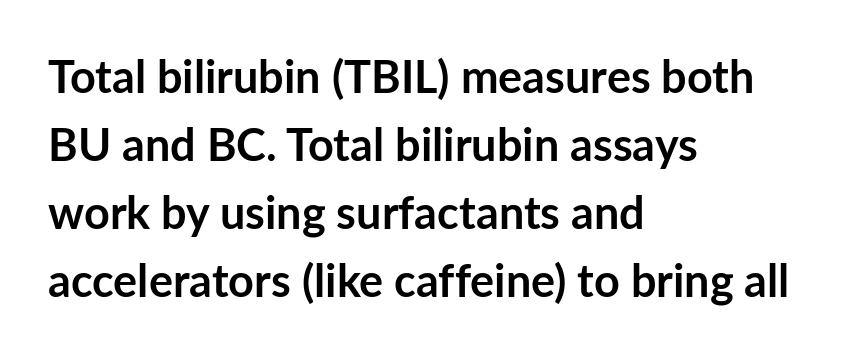
Q: Is the text bold? A: Yes.
Q: Is the text italic (slanted)? A: No, it is upright.
Q: Is the typeface a serif or a sans-serif typeface? A: Sans-serif.
Q: Is the text underlined? A: No.
Q: How is the paragraph aligned? A: Left-aligned.
Q: Is the spacing between letters normal or unusually wide? A: Normal.
Q: Is the spacing between lines tight, normal or loose? A: Normal.
Q: Width (condensed, normal, or wide)? A: Normal.
Q: Stroke contrast? A: Low.
Q: x-height? A: Medium.
Q: Monospaced? A: No.
